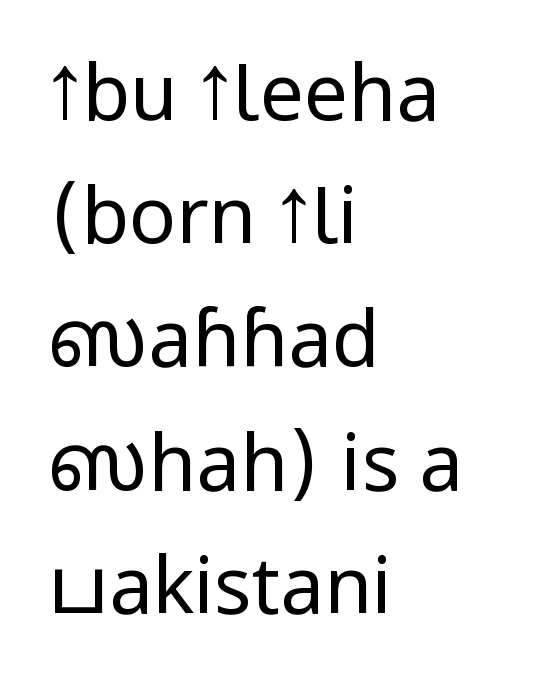
All the whitespace from short lines collects on the right. Here the designer chose a conventional face with non-uniform glyph widths. The letters sit at their default tracking, neither squeezed nor spread. Every stem runs plumb, perpendicular to the baseline.
